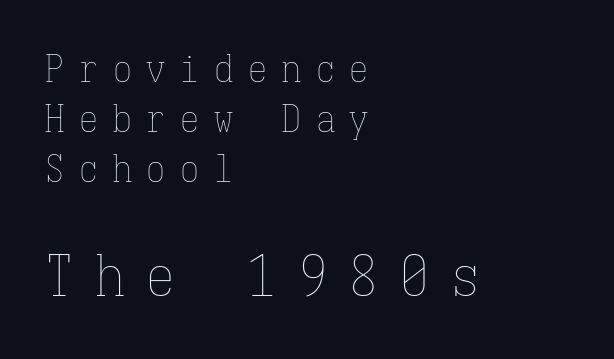
The image shows 57 px thin, condensed type, upright, monospaced; set left-aligned, normal line spacing (1.32x), unusually wide letter spacing (+0.39 em), not underlined; the second (bottom) block is 1.5x larger; low stroke contrast and a medium x-height.
